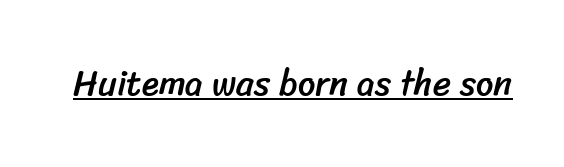
Here the designer chose a conventional face with non-uniform glyph widths. Look at the tracking — it's just the regular setting, nothing added. Each line of the rendering has a horizontal stroke beneath the glyphs. The passage shown is typeset with a sans-serif family.
